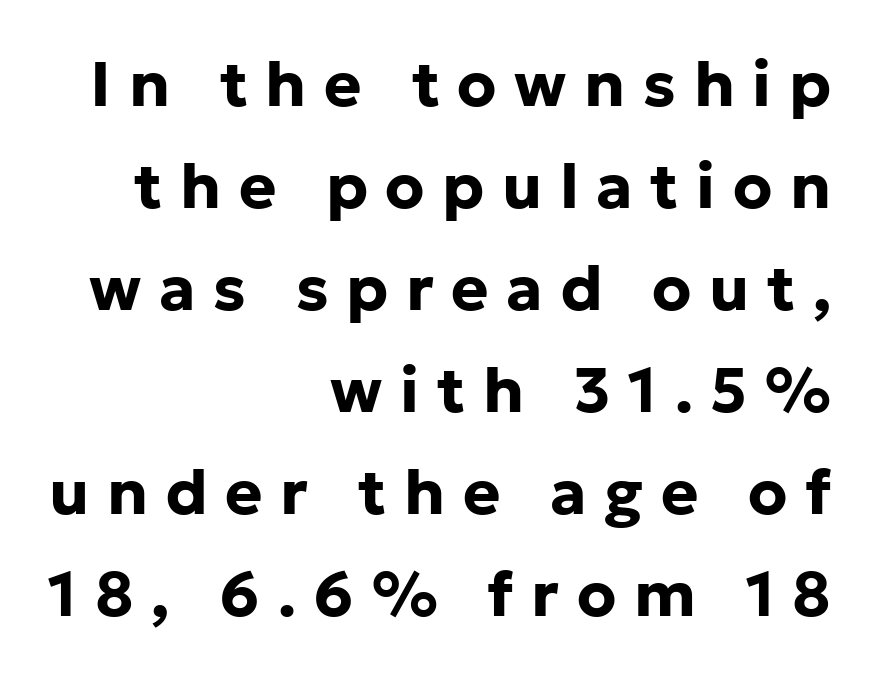
Q: Is the text bold? A: Yes.
Q: Is the text italic (slanted)? A: No, it is upright.
Q: Is the typeface a serif or a sans-serif typeface? A: Sans-serif.
Q: Is the text underlined? A: No.
Q: How is the paragraph aligned? A: Right-aligned.
Q: Is the spacing between letters normal or unusually wide? A: Unusually wide.
Q: Is the spacing between lines tight, normal or loose? A: Normal.
Q: Width (condensed, normal, or wide)? A: Normal.
Q: Stroke contrast? A: Low.
Q: x-height? A: Medium.
Q: Monospaced? A: No.
